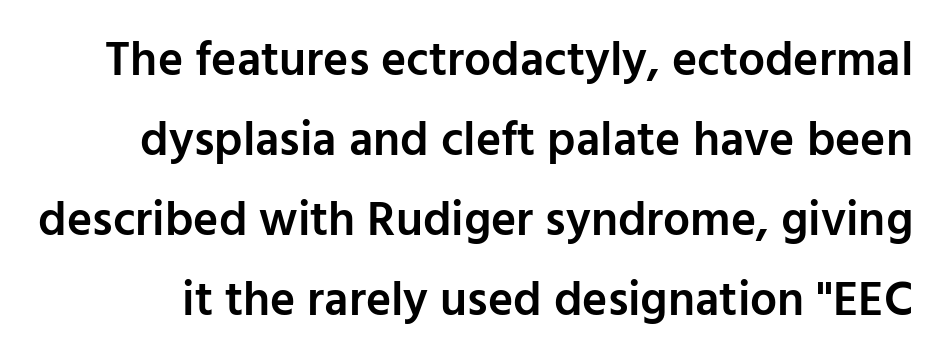
A fair bit of extra ink — the face is semibold, not bold. Font category for this specimen: sans-serif. Upright lettering throughout. The passage shown stacks its lines at a standard gap.
